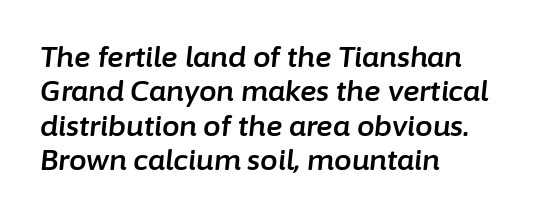
Q: Is the text italic (slanted)? A: Yes, it leans right by about 6 degrees.
Q: Is the text underlined? A: No.
Q: How is the paragraph aligned? A: Left-aligned.
Q: Is the spacing between letters normal or unusually wide? A: Normal.
Q: Width (condensed, normal, or wide)? A: Normal.
Q: Stroke contrast? A: Low.
Q: x-height? A: Medium.
Q: Monospaced? A: No.
